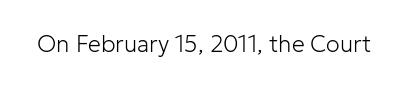
The type is set solid horizontally, with unmodified tracking. Words float on clear page, feet unadorned. A quiet, ordinary-to-light weight characterises the typeface. The type sits square on the baseline with zero lean.
